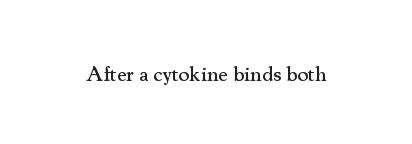
{"italic": "no", "underline": "no", "letter_spacing": "normal", "letter_spacing_em": 0.0, "glyph_px": 21}
